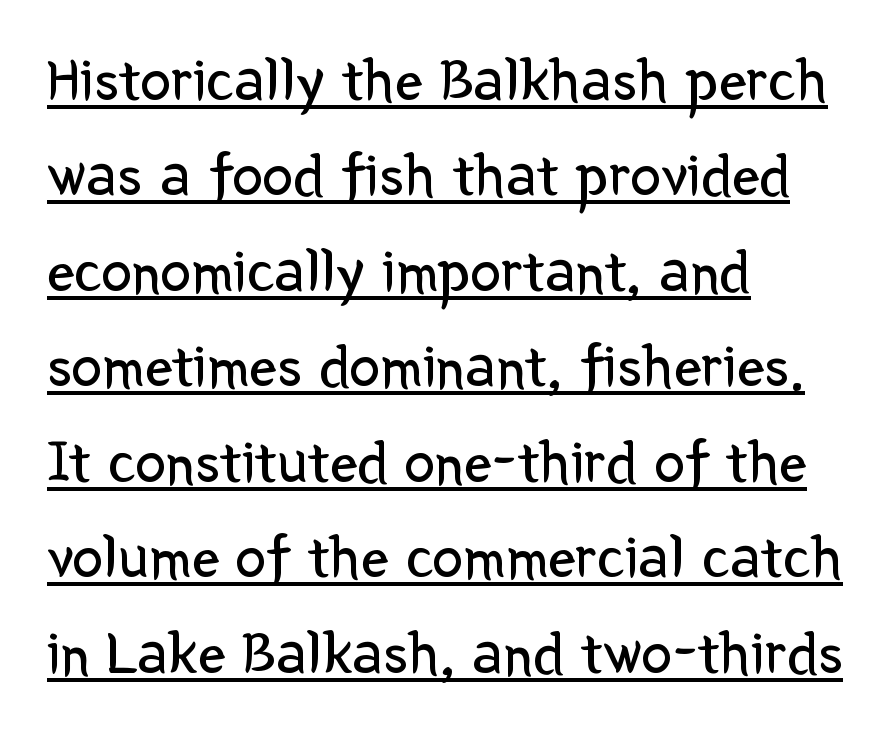
Words appear dense and cohesive because spacing is normal. A roman cut, with each character standing at attention. Varying glyph widths throughout — classic text-font behaviour. A light-to-regular cut is what we see here. A sans-serif font was chosen for this passage.
